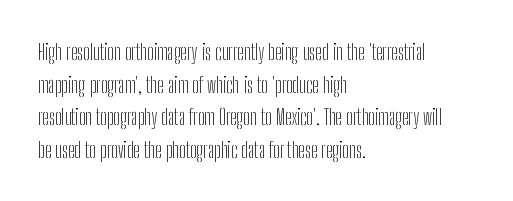
Q: Is the text bold? A: No.
Q: Is the text italic (slanted)? A: No, it is upright.
Q: Is the text underlined? A: No.
Q: How is the paragraph aligned? A: Left-aligned.
Q: Is the spacing between letters normal or unusually wide? A: Normal.
Q: Is the spacing between lines tight, normal or loose? A: Normal.
